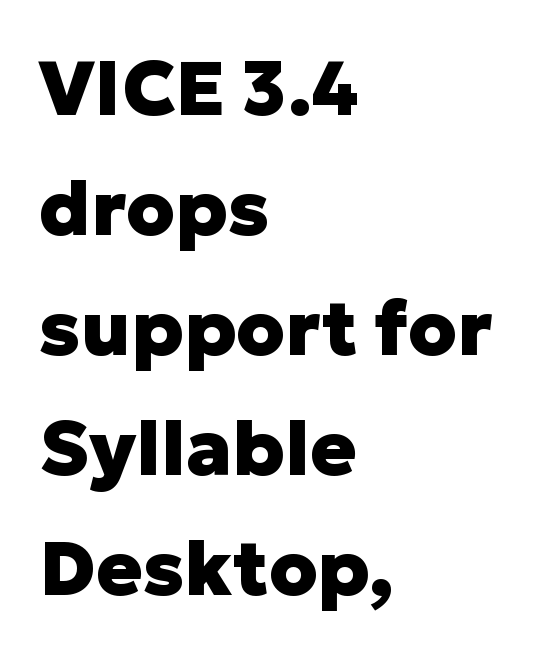
{"serif": "no", "italic": "no", "bold": "yes", "weight": "heavy", "width": "normal", "stroke_contrast": "low", "x_height": "medium", "monospaced": "no", "underline": "no", "align": "left", "line_spacing": "normal", "line_spacing_ratio": 1.56, "letter_spacing": "normal", "letter_spacing_em": 0.0, "glyph_px": 77}
